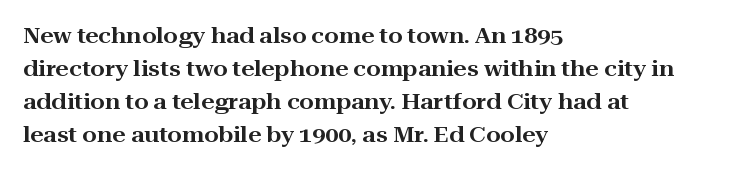
Do the letters lean? They stand straight. You could call the tracking neutral — neither tight nor loose. The passage shown is not underscored anywhere. The ragged edge is on the right, which tells us the setting is flush left. Students, observe: this is what conventionally led text looks like.
